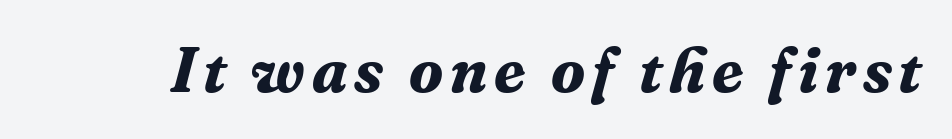
The image shows 63 px bold serif type, italic (leaning right); set not underlined; medium stroke contrast and a medium x-height.
